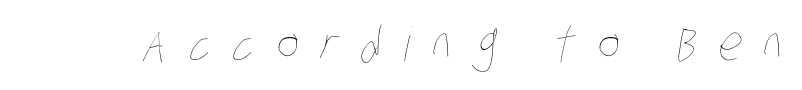
Q: Is the text bold? A: No.
Q: Is the text underlined? A: No.
Q: Is the spacing between letters normal or unusually wide? A: Unusually wide.
Q: Width (condensed, normal, or wide)? A: Condensed.
Q: Stroke contrast? A: Low.
Q: x-height? A: Large.
Q: Monospaced? A: No.
